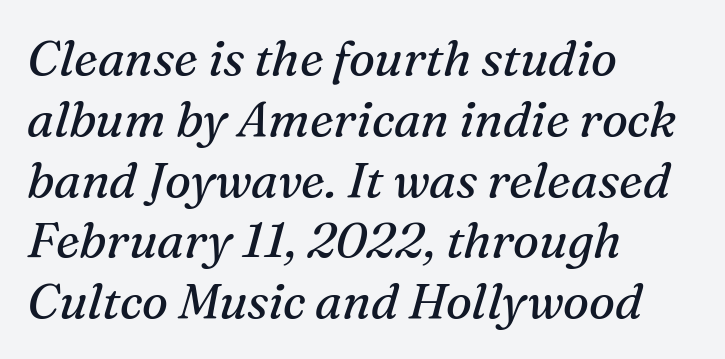
Q: Is the text bold? A: No.
Q: Is the text italic (slanted)? A: Yes, it leans right by about 16 degrees.
Q: Is the typeface a serif or a sans-serif typeface? A: Serif.
Q: Is the text underlined? A: No.
Q: How is the paragraph aligned? A: Left-aligned.
Q: Is the spacing between letters normal or unusually wide? A: Normal.
Q: Width (condensed, normal, or wide)? A: Normal.
Q: Stroke contrast? A: Medium.
Q: x-height? A: Medium.
Q: Monospaced? A: No.
